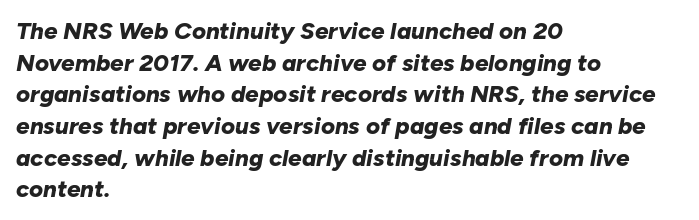
{"italic": "yes", "lean": "right", "slant_degrees": 10, "bold": "yes", "underline": "no", "align": "left", "line_spacing": "normal", "line_spacing_ratio": 1.32, "letter_spacing": "normal", "letter_spacing_em": 0.0, "glyph_px": 24}
